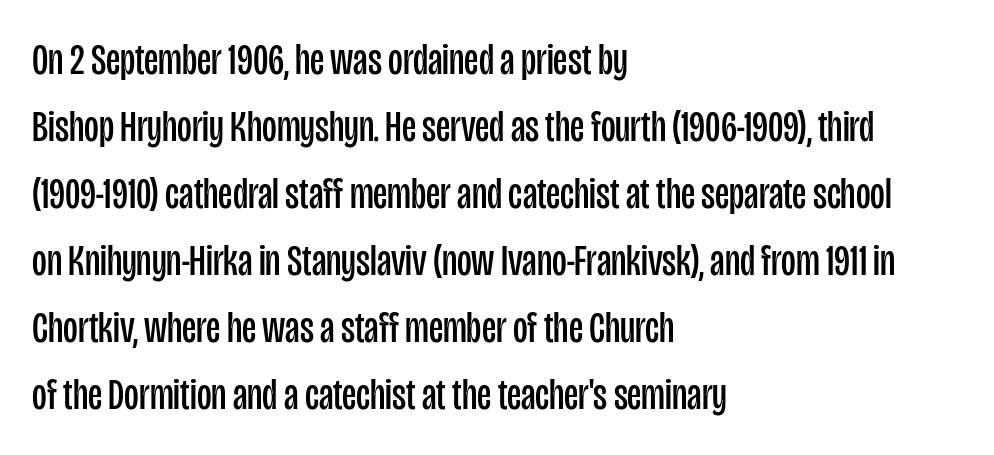
{"serif": "no", "italic": "no", "bold": "no", "weight": "regular", "width": "condensed", "stroke_contrast": "low", "x_height": "large", "monospaced": "no", "underline": "no", "align": "left", "line_spacing": "normal", "line_spacing_ratio": 1.49, "letter_spacing": "normal", "letter_spacing_em": 0.0, "glyph_px": 45}
